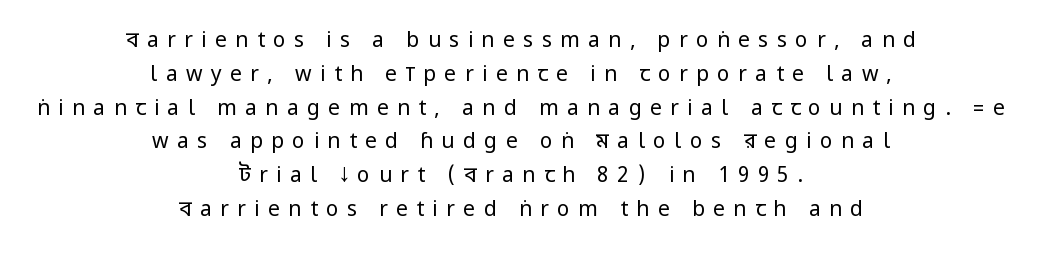
The image shows 21 px text type, upright; set centered, normal line spacing (1.61x), unusually wide letter spacing (+0.4 em), not underlined.
